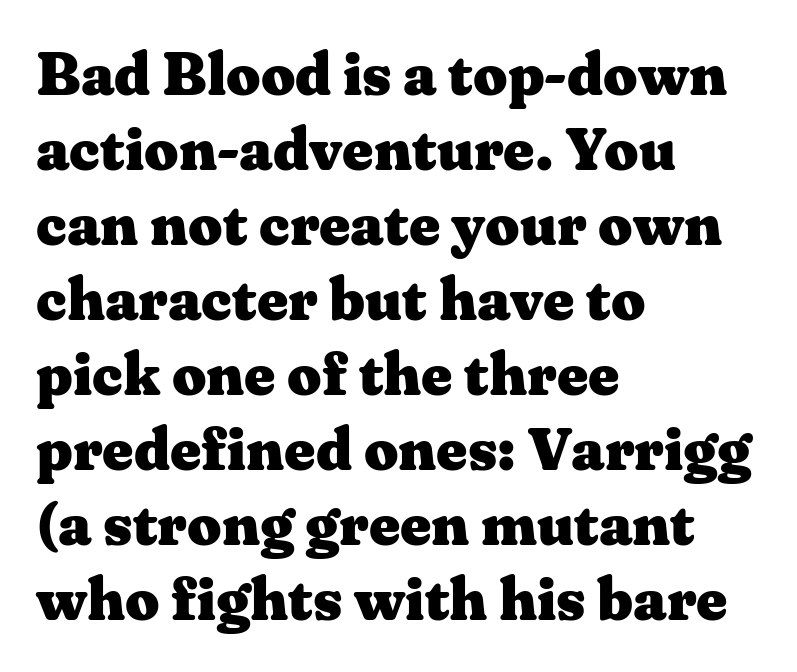
Q: Is the text bold? A: Yes.
Q: Is the text italic (slanted)? A: No, it is upright.
Q: Is the typeface a serif or a sans-serif typeface? A: Serif.
Q: Is the text underlined? A: No.
Q: How is the paragraph aligned? A: Left-aligned.
Q: Is the spacing between letters normal or unusually wide? A: Normal.
Q: Is the spacing between lines tight, normal or loose? A: Normal.
Q: Width (condensed, normal, or wide)? A: Wide.
Q: Stroke contrast? A: Medium.
Q: x-height? A: Medium.
Q: Monospaced? A: No.
